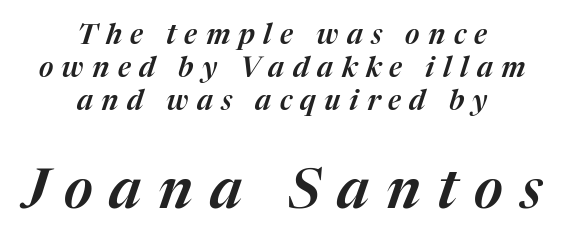
The image shows 56 px text type, italic (leaning right); set centered, line spacing 1.17x, unusually wide letter spacing (+0.3 em), not underlined; the second (bottom) block is 2.0x larger; medium stroke contrast and a medium x-height.
